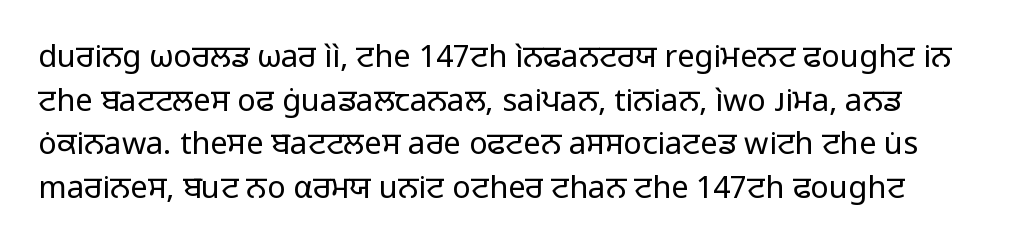
In terms of posture, this sample is upright. Stroke mass is kept to a normal reading level or below. Words float on clear page, feet unadorned. Is this a fixed-width face? No — the glyphs have proportional, varying widths. There is no visible air inserted between adjacent glyphs.
